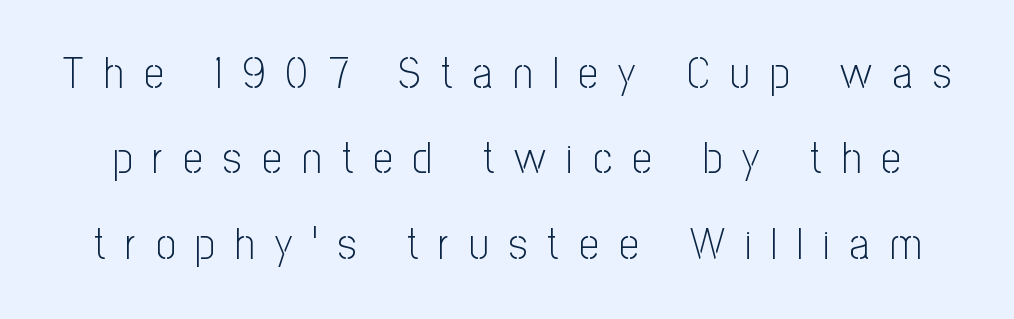
The image shows 44 px light, condensed sans-serif type, upright; set loose line spacing (1.94x), unusually wide letter spacing (+0.46 em), not underlined; low stroke contrast and a medium x-height.
